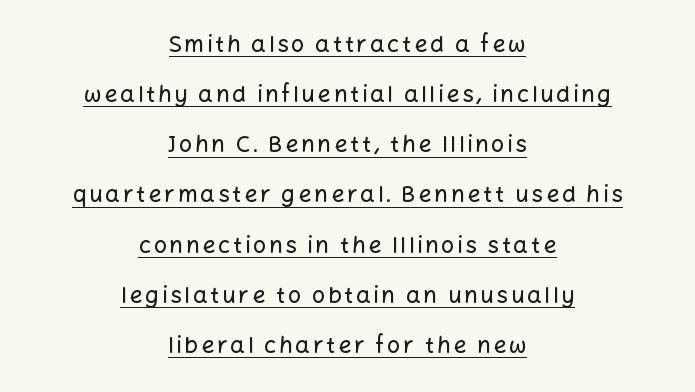
Q: Is the text italic (slanted)? A: No, it is upright.
Q: Is the text underlined? A: Yes.
Q: How is the paragraph aligned? A: Centered.
Q: Is the spacing between lines tight, normal or loose? A: Loose.
